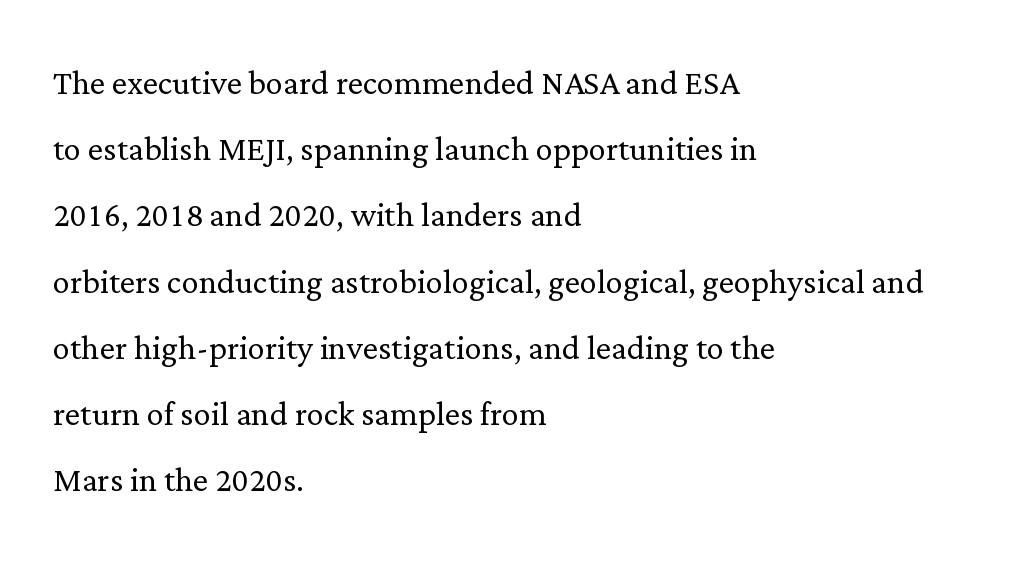
{"serif": "yes", "italic": "no", "bold": "no", "weight": "light", "width": "normal", "stroke_contrast": "low", "x_height": "medium", "monospaced": "no", "underline": "no", "align": "left", "line_spacing": "normal", "line_spacing_ratio": 1.54, "letter_spacing": "normal", "letter_spacing_em": 0.0, "glyph_px": 43}
